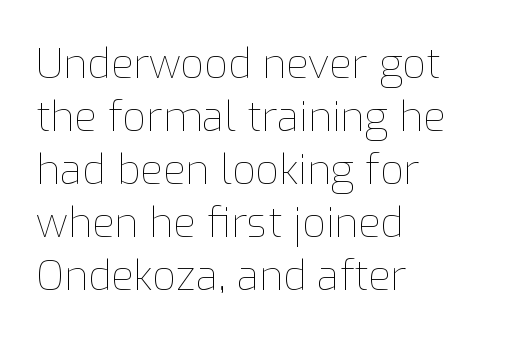
Q: Is the text bold? A: No.
Q: Is the text italic (slanted)? A: No, it is upright.
Q: Is the text underlined? A: No.
Q: How is the paragraph aligned? A: Left-aligned.
Q: Is the spacing between letters normal or unusually wide? A: Normal.
Q: Is the spacing between lines tight, normal or loose? A: Normal.
Q: Width (condensed, normal, or wide)? A: Normal.
Q: Stroke contrast? A: Low.
Q: x-height? A: Medium.
Q: Monospaced? A: No.
